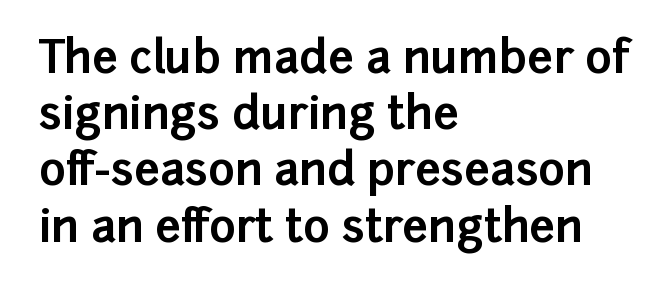
The image shows 45 px bold sans-serif type, upright; set left-aligned, normal line spacing (1.25x), normal letter spacing, not underlined; low stroke contrast and a medium x-height.
